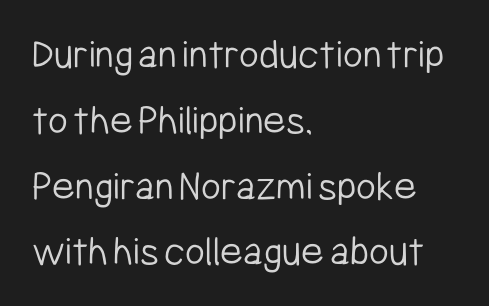
Note the varied advance widths — an 'i' is clearly narrower than an 'm'. A typesetter would label this face a sans. The typesetting does not lean heavy: it is not bold. Type without underlining. The type is set solid horizontally, with unmodified tracking. The font's upright variant was chosen for this text.
